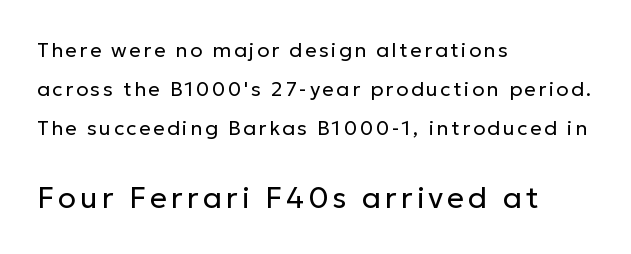
The image shows 30 px regular-weight sans-serif type, upright; set left-aligned, loose line spacing (1.95x), not underlined; the second (bottom) block is 1.5x larger; low stroke contrast and a medium x-height.
